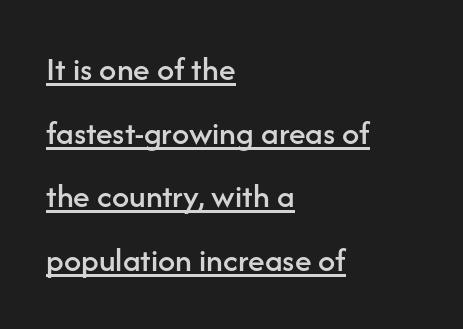
Q: Is the text italic (slanted)? A: No, it is upright.
Q: Is the typeface a serif or a sans-serif typeface? A: Sans-serif.
Q: Is the text underlined? A: Yes.
Q: How is the paragraph aligned? A: Left-aligned.
Q: Is the spacing between letters normal or unusually wide? A: Normal.
Q: Width (condensed, normal, or wide)? A: Normal.
Q: Stroke contrast? A: Low.
Q: x-height? A: Medium.
Q: Monospaced? A: No.
